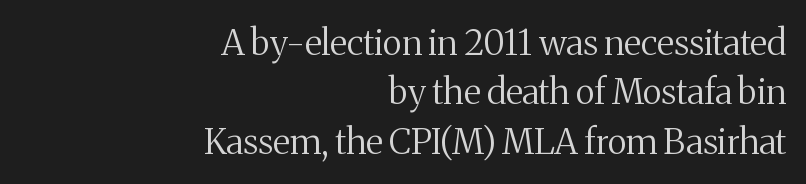
Q: Is the text bold? A: No.
Q: Is the text italic (slanted)? A: No, it is upright.
Q: Is the typeface a serif or a sans-serif typeface? A: Serif.
Q: Is the text underlined? A: No.
Q: How is the paragraph aligned? A: Right-aligned.
Q: Is the spacing between letters normal or unusually wide? A: Normal.
Q: Is the spacing between lines tight, normal or loose? A: Normal.
Q: Width (condensed, normal, or wide)? A: Normal.
Q: Stroke contrast? A: Medium.
Q: x-height? A: Medium.
Q: Monospaced? A: No.
